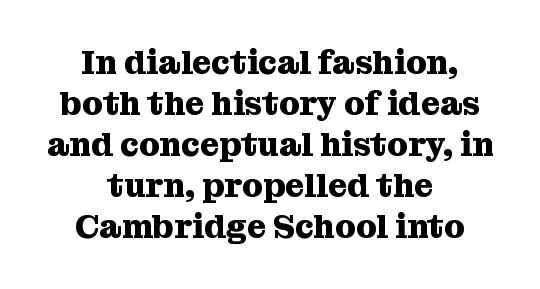
Q: Is the text bold? A: Yes.
Q: Is the text italic (slanted)? A: No, it is upright.
Q: Is the typeface a serif or a sans-serif typeface? A: Serif.
Q: Is the text underlined? A: No.
Q: How is the paragraph aligned? A: Centered.
Q: Is the spacing between letters normal or unusually wide? A: Normal.
Q: Width (condensed, normal, or wide)? A: Normal.
Q: Stroke contrast? A: Medium.
Q: x-height? A: Medium.
Q: Monospaced? A: No.
